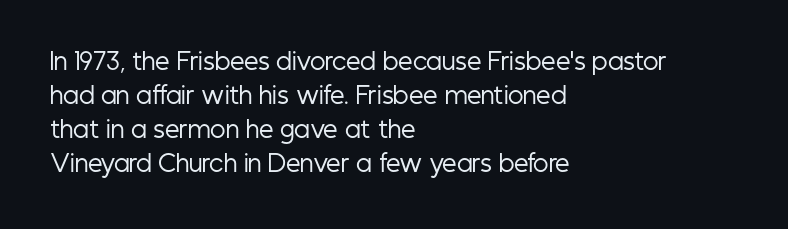
{"italic": "no", "bold": "no", "underline": "no", "align": "left", "line_spacing": "normal", "line_spacing_ratio": 1.48, "letter_spacing": "normal", "letter_spacing_em": 0.0, "glyph_px": 23}
